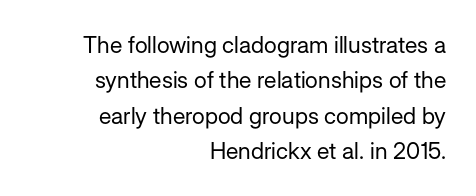
{"italic": "no", "bold": "no", "underline": "no", "align": "right", "line_spacing": "normal", "line_spacing_ratio": 1.54, "letter_spacing": "normal", "letter_spacing_em": 0.0, "glyph_px": 23}
